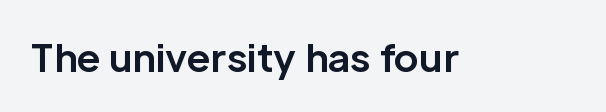
The image shows 38 px bold sans-serif type, upright; set normal letter spacing, not underlined; low stroke contrast and a medium x-height.
